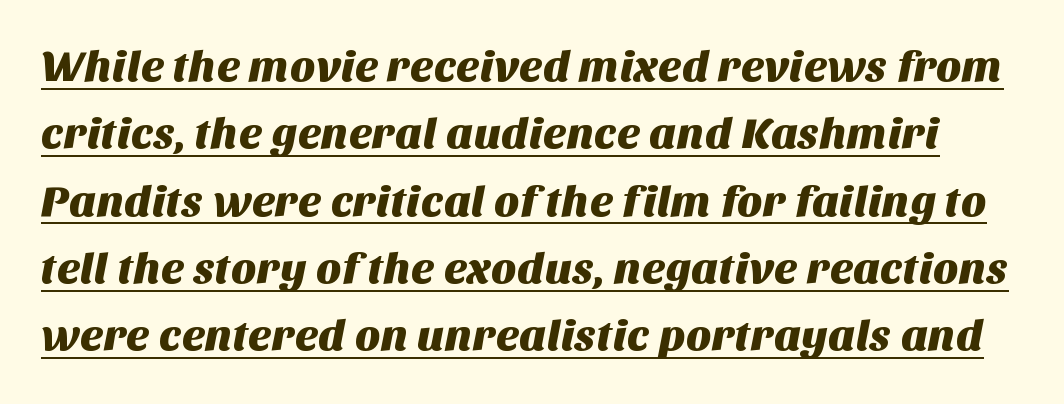
The space between consecutive lines is moderate. This sample has the flowing, uneven cadence of proportional lettering. Words appear dense and cohesive because spacing is normal. Serif or sans? Sans — the stroke terminals are bare. The glyphs are accompanied by a horizontal stroke just below them.
